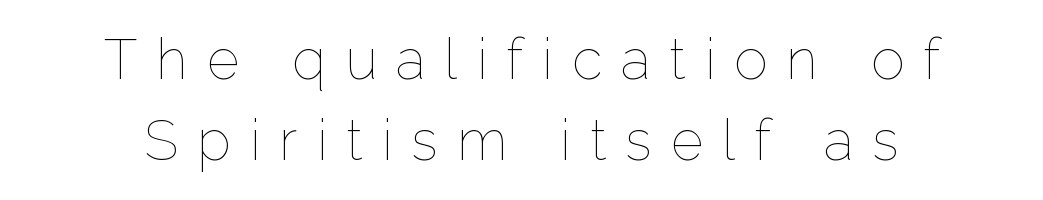
Looks like regular typesetting: each glyph gets only the width it needs. The strokes carry an ordinary text weight at most. The specimen reads as upright at a glance. Glance below the letters and you will spot only blank space. Characters follow at a spacing far wider than the type designer built in. Leftover space on each line is divided equally before and after the words.
